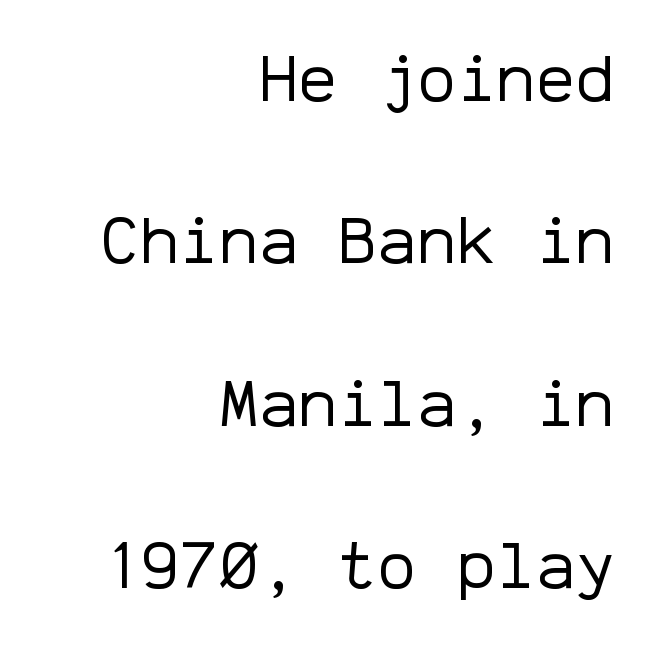
Q: Is the text bold? A: No.
Q: Is the text italic (slanted)? A: No, it is upright.
Q: Is the typeface a serif or a sans-serif typeface? A: Sans-serif.
Q: Is the text underlined? A: No.
Q: How is the paragraph aligned? A: Right-aligned.
Q: Is the spacing between letters normal or unusually wide? A: Normal.
Q: Is the spacing between lines tight, normal or loose? A: Loose.
Q: Width (condensed, normal, or wide)? A: Normal.
Q: Stroke contrast? A: Low.
Q: x-height? A: Medium.
Q: Monospaced? A: Yes.
